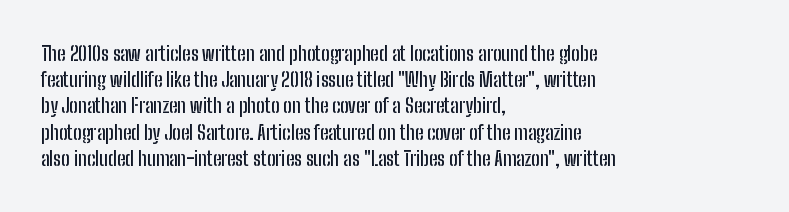
Rows of type keep a routine distance in the vertical direction. Designer's note — italics off, roman on. These lines stack with their left ends in a neat column. You could call the tracking neutral — neither tight nor loose. Each row of text sits above clean, open space.
